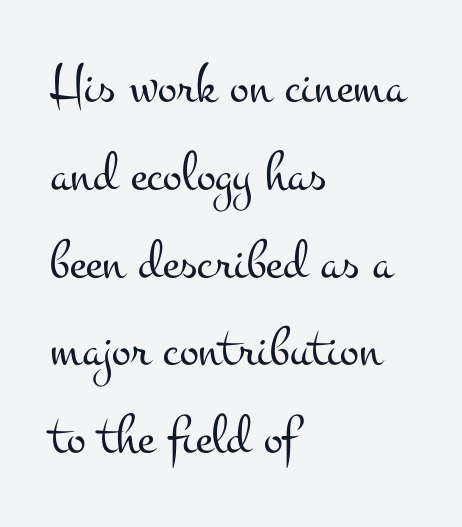
The image shows 57 px light, wide serif type; set left-aligned, normal line spacing (1.54x), normal letter spacing, not underlined; medium stroke contrast and a small x-height.
